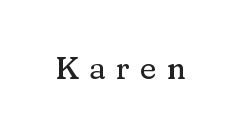
{"serif": "yes", "italic": "no", "width": "normal", "stroke_contrast": "medium", "x_height": "medium", "monospaced": "no", "underline": "no", "letter_spacing": "wide", "letter_spacing_em": 0.33, "glyph_px": 31}
